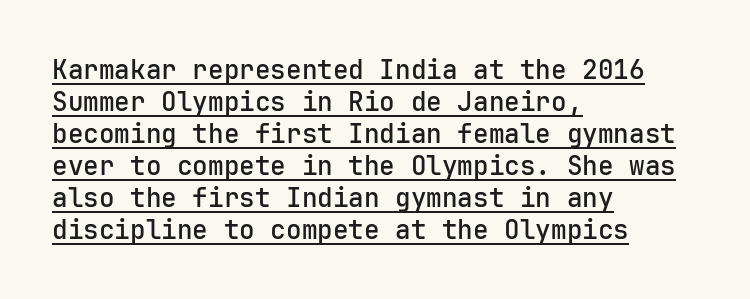
{"italic": "no", "bold": "semi", "underline": "yes", "align": "left", "line_spacing_ratio": 1.23, "letter_spacing": "normal", "letter_spacing_em": 0.0, "glyph_px": 26}
